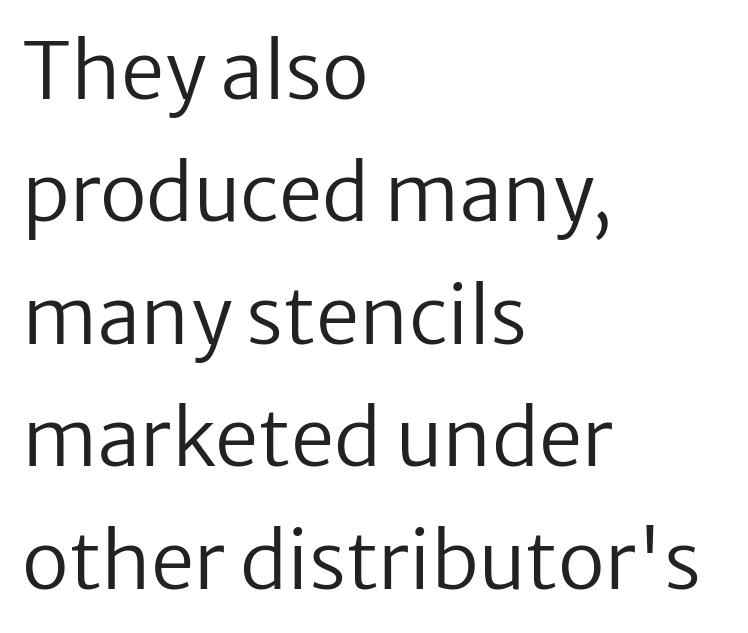
The image shows 78 px regular-weight sans-serif type, upright; set left-aligned, normal line spacing (1.57x), normal letter spacing, not underlined; low stroke contrast and a medium x-height.
